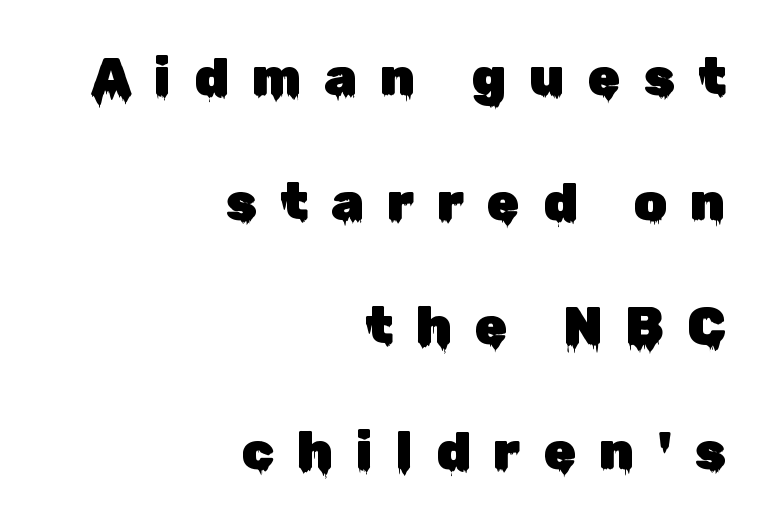
Note: no serifs on the glyphs. This is roman type, the default non-slanted kind. Words float on clear page, feet unadorned. Is the block centered? No — it sits flush against the right margin. Looks like regular typesetting: each glyph gets only the width it needs. A typesetter would call this heavily tracked-out type.
